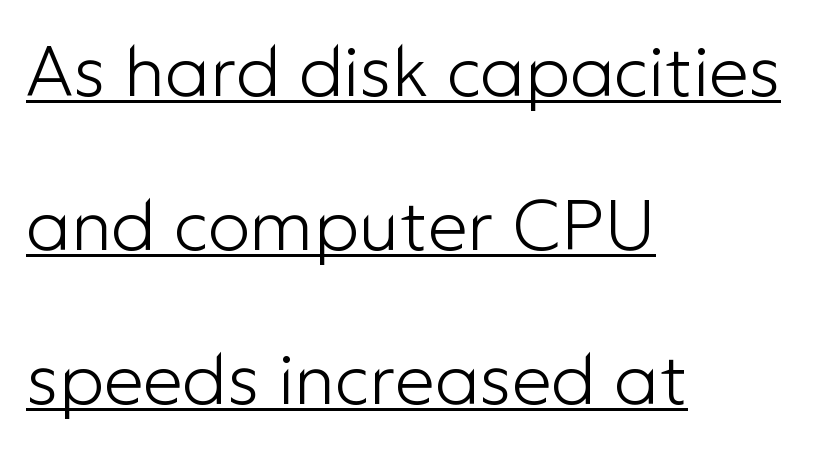
One-word summary of the alignment: left. The letters advance in unequal steps, a hallmark of proportional type. The leading is generous, giving the passage an open texture. Is there any slant? The stems are plumb. The glyphs in this specimen are sans serif.
